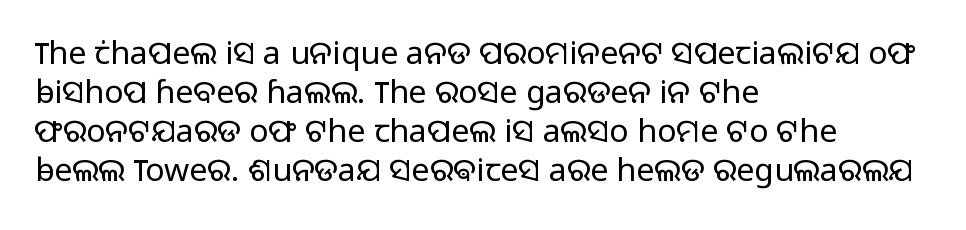
Descenders are the only things crossing below the line. Honestly, the letter spacing is just normal — you wouldn't notice it. The axis of the letterforms is exactly vertical. A light-to-regular cut is what we see here. Proportional: the letters do not fall into vertical columns.
